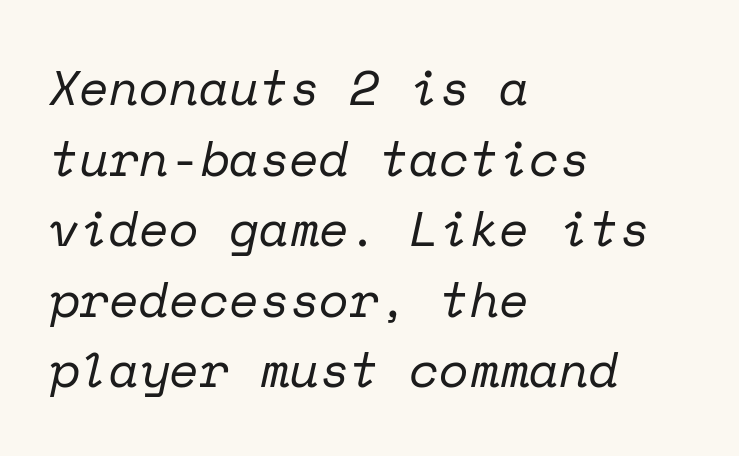
{"serif": "yes", "italic": "yes", "lean": "right", "slant_degrees": 12, "bold": "no", "weight": "regular", "width": "normal", "stroke_contrast": "low", "x_height": "medium", "monospaced": "yes", "underline": "no", "align": "left", "line_spacing": "normal", "line_spacing_ratio": 1.44, "letter_spacing": "normal", "letter_spacing_em": 0.0, "glyph_px": 49}
